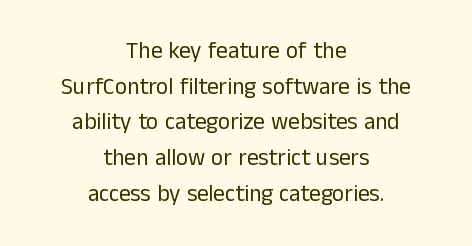
The image shows 23 px text type, upright; set centered, normal line spacing (1.55x), normal letter spacing, not underlined.
